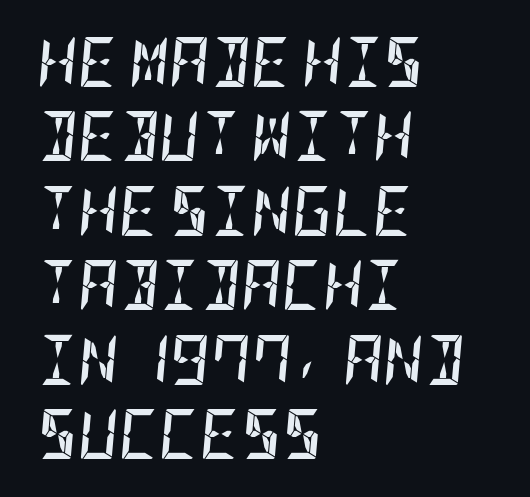
Q: Is the text bold? A: Yes.
Q: Is the text italic (slanted)? A: Yes, it leans right by about 5 degrees.
Q: Is the text underlined? A: No.
Q: How is the paragraph aligned? A: Left-aligned.
Q: Is the spacing between letters normal or unusually wide? A: Normal.
Q: Is the spacing between lines tight, normal or loose? A: Normal.
Q: Width (condensed, normal, or wide)? A: Condensed.
Q: Stroke contrast? A: Low.
Q: x-height? A: Large.
